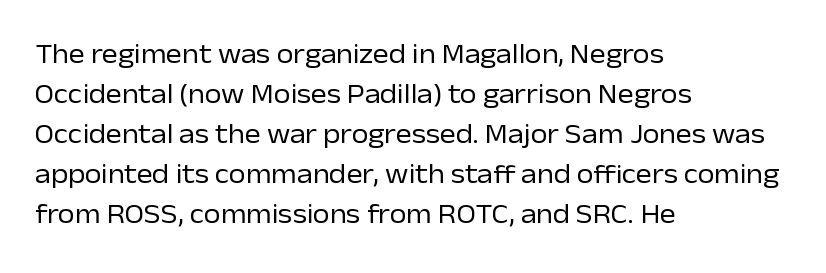
{"italic": "no", "bold": "no", "underline": "no", "align": "left", "line_spacing": "normal", "line_spacing_ratio": 1.48, "letter_spacing": "normal", "letter_spacing_em": 0.0, "glyph_px": 27}
